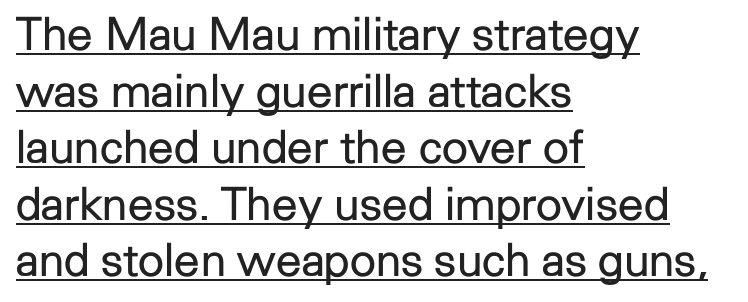
{"serif": "no", "italic": "no", "bold": "no", "weight": "regular", "width": "normal", "stroke_contrast": "low", "x_height": "medium", "monospaced": "no", "underline": "yes", "align": "left", "line_spacing_ratio": 1.23, "letter_spacing": "normal", "letter_spacing_em": 0.0, "glyph_px": 46}
